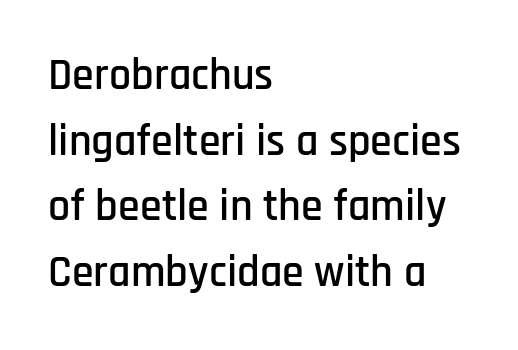
The image shows 44 px condensed sans-serif type, upright; set left-aligned, normal line spacing (1.49x), normal letter spacing, not underlined; low stroke contrast and a large x-height.
